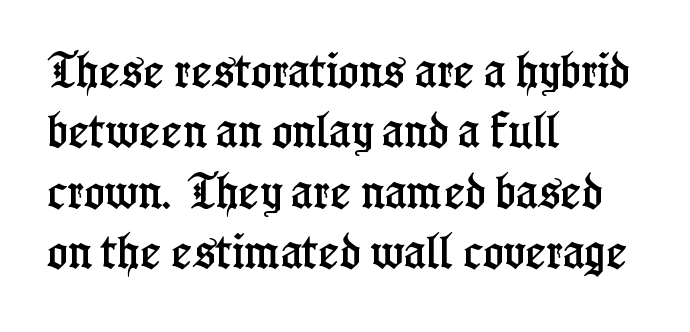
Q: Is the text italic (slanted)? A: No, it is upright.
Q: Is the typeface a serif or a sans-serif typeface? A: Serif.
Q: Is the text underlined? A: No.
Q: How is the paragraph aligned? A: Left-aligned.
Q: Is the spacing between letters normal or unusually wide? A: Normal.
Q: Is the spacing between lines tight, normal or loose? A: Normal.
Q: Width (condensed, normal, or wide)? A: Condensed.
Q: Stroke contrast? A: Low.
Q: x-height? A: Medium.
Q: Monospaced? A: No.
